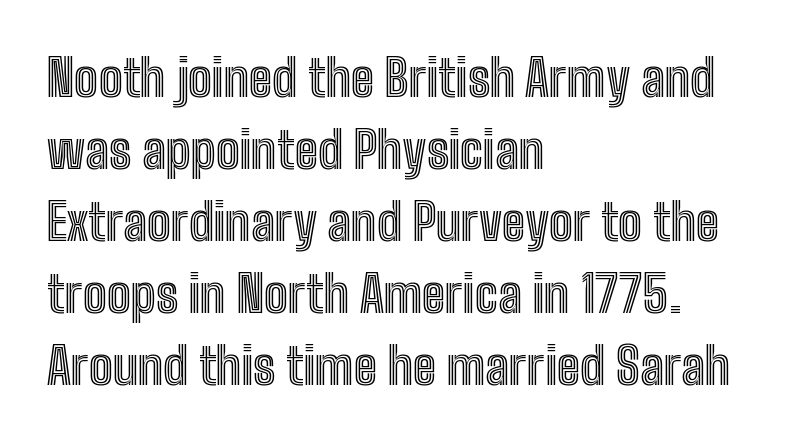
{"italic": "no", "width": "condensed", "x_height": "medium", "monospaced": "no", "underline": "no", "align": "left", "line_spacing": "normal", "line_spacing_ratio": 1.44, "letter_spacing": "normal", "letter_spacing_em": 0.0, "glyph_px": 50}
